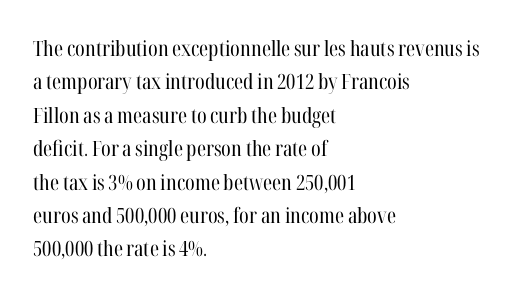
The image shows 21 px text type, upright; set left-aligned, normal line spacing (1.59x), normal letter spacing, not underlined.
